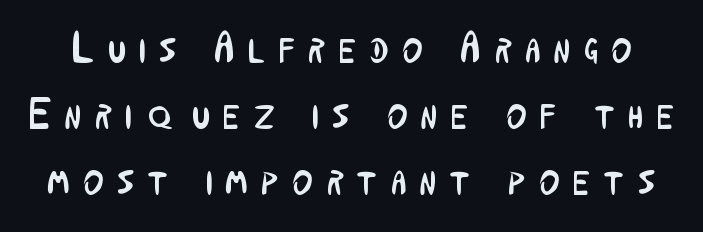
{"serif": "no", "italic": "no", "bold": "no", "weight": "regular", "width": "condensed", "stroke_contrast": "low", "x_height": "medium", "monospaced": "no", "underline": "no", "line_spacing": "normal", "line_spacing_ratio": 1.53, "letter_spacing": "wide", "letter_spacing_em": 0.32, "glyph_px": 43}
